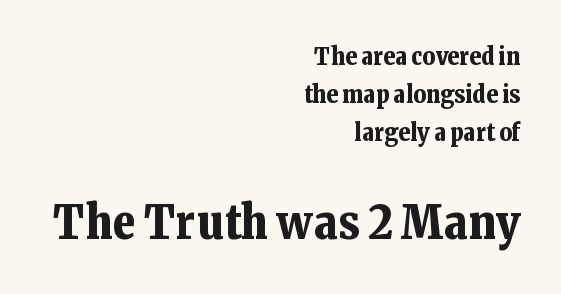
The image shows 47 px bold serif type, upright; set right-aligned, normal line spacing (1.58x), normal letter spacing, not underlined; the second (bottom) block is 1.96x larger; low stroke contrast and a medium x-height.
